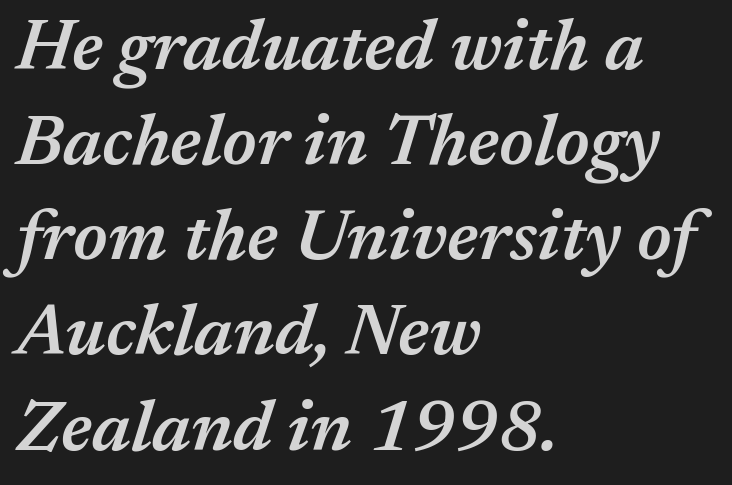
Q: Is the text bold? A: Semi-bold.
Q: Is the text italic (slanted)? A: Yes, it leans right by about 17 degrees.
Q: Is the text underlined? A: No.
Q: How is the paragraph aligned? A: Left-aligned.
Q: Is the spacing between letters normal or unusually wide? A: Normal.
Q: Is the spacing between lines tight, normal or loose? A: Normal.
Q: Width (condensed, normal, or wide)? A: Normal.
Q: Stroke contrast? A: Medium.
Q: x-height? A: Medium.
Q: Monospaced? A: No.
